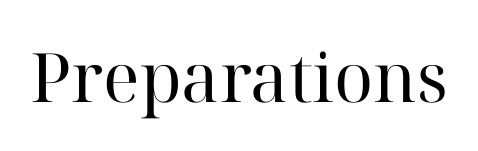
{"serif": "yes", "italic": "no", "bold": "no", "weight": "regular", "width": "normal", "stroke_contrast": "high", "x_height": "medium", "monospaced": "no", "underline": "no", "letter_spacing": "normal", "letter_spacing_em": 0.0, "glyph_px": 68}
